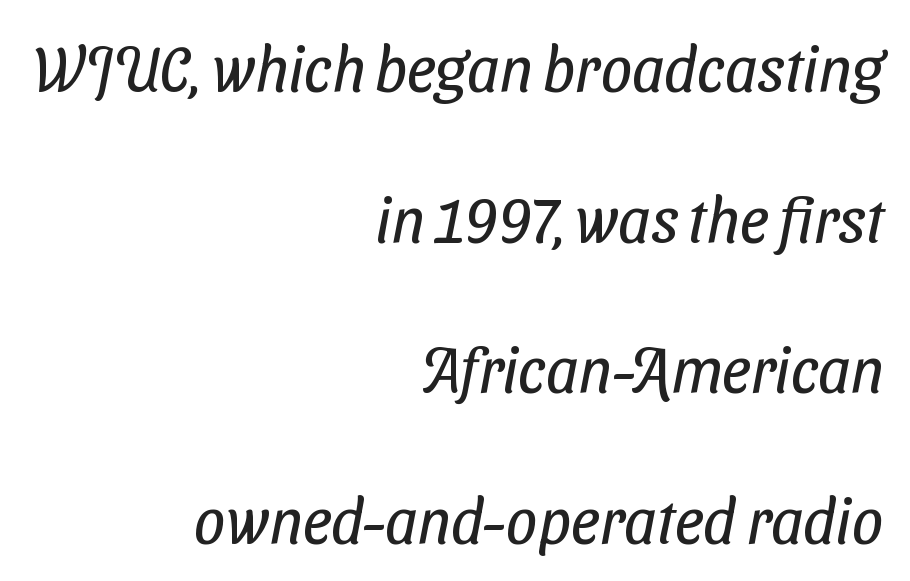
{"serif": "no", "bold": "no", "weight": "regular", "width": "condensed", "stroke_contrast": "low", "x_height": "medium", "monospaced": "no", "underline": "no", "align": "right", "line_spacing": "loose", "line_spacing_ratio": 2.39, "letter_spacing": "normal", "letter_spacing_em": 0.0, "glyph_px": 63}
